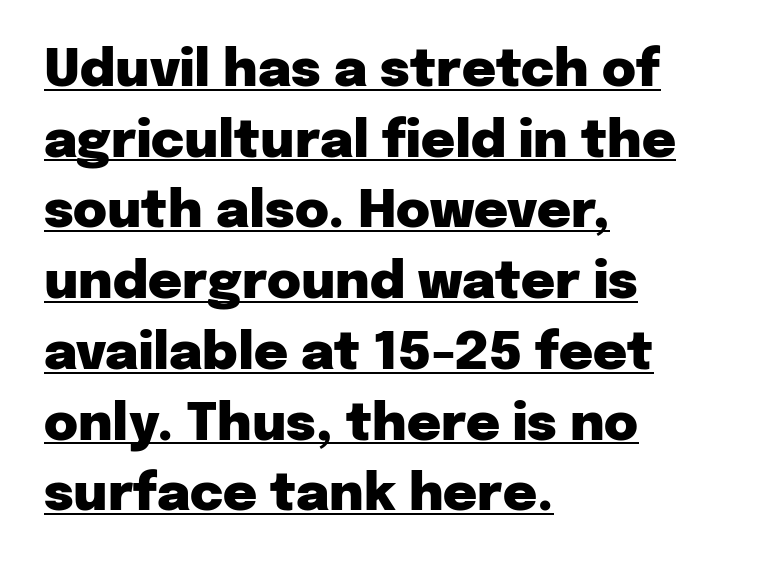
On the weight axis this lands at bold, roughly 700. In designer terms, the underline attribute is active on this setting. Is the letter spacing exaggerated? No — it looks like the ordinary default. Note the varied advance widths — an 'i' is clearly narrower than an 'm'.
